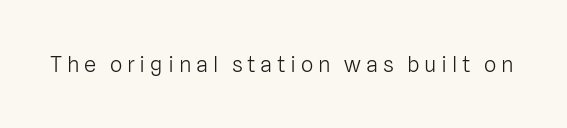
The font is comparable to plain body text, perhaps lighter. The font's upright variant was chosen for this text. The gaps between neighbouring characters are conspicuously large. Rule under the text: the space is simply empty.
